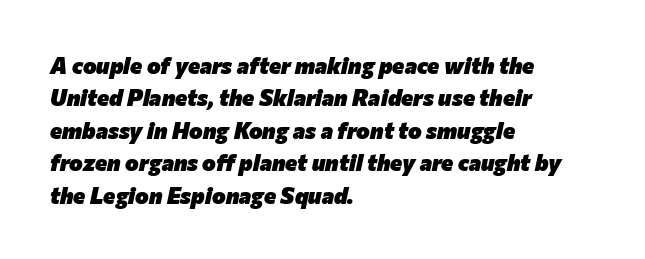
The image shows 23 px bold type, italic (leaning right); set left-aligned, normal line spacing (1.41x), normal letter spacing, not underlined.
